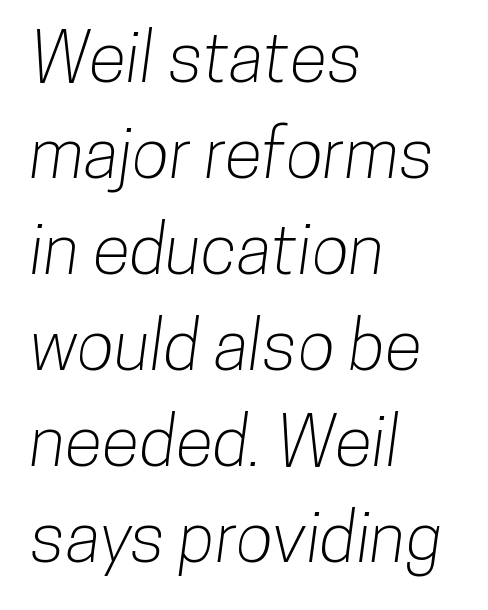
Q: Is the typeface a serif or a sans-serif typeface? A: Sans-serif.
Q: Is the text underlined? A: No.
Q: How is the paragraph aligned? A: Left-aligned.
Q: Is the spacing between letters normal or unusually wide? A: Normal.
Q: Is the spacing between lines tight, normal or loose? A: Normal.
Q: Width (condensed, normal, or wide)? A: Condensed.
Q: Stroke contrast? A: Low.
Q: x-height? A: Medium.
Q: Monospaced? A: No.
